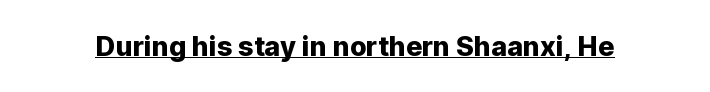
{"italic": "no", "underline": "yes", "letter_spacing": "normal", "letter_spacing_em": 0.0, "glyph_px": 27}
